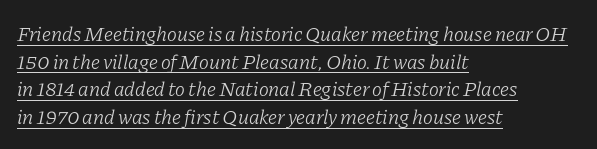
Q: Is the text bold? A: No.
Q: Is the text italic (slanted)? A: Yes, it leans right by about 11 degrees.
Q: Is the text underlined? A: Yes.
Q: How is the paragraph aligned? A: Left-aligned.
Q: Is the spacing between letters normal or unusually wide? A: Normal.
Q: Is the spacing between lines tight, normal or loose? A: Normal.
